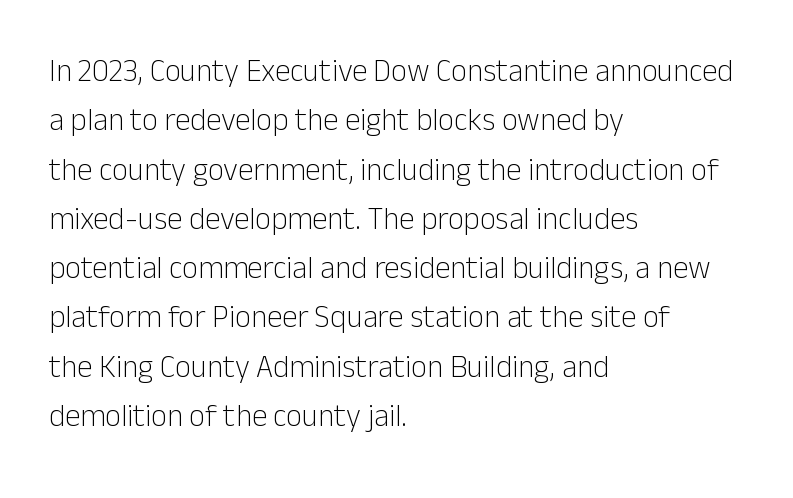
{"serif": "no", "italic": "no", "bold": "no", "weight": "light", "width": "normal", "stroke_contrast": "low", "x_height": "medium", "monospaced": "no", "underline": "no", "align": "left", "line_spacing": "normal", "line_spacing_ratio": 1.59, "letter_spacing": "normal", "letter_spacing_em": 0.0, "glyph_px": 31}
